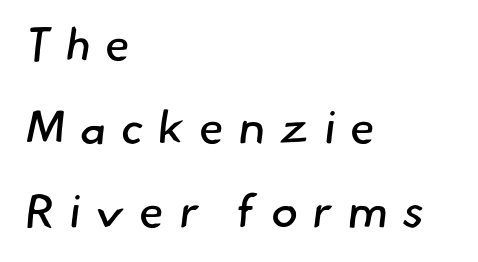
Q: Is the text bold? A: No.
Q: Is the typeface a serif or a sans-serif typeface? A: Sans-serif.
Q: Is the text underlined? A: No.
Q: How is the paragraph aligned? A: Left-aligned.
Q: Is the spacing between letters normal or unusually wide? A: Unusually wide.
Q: Width (condensed, normal, or wide)? A: Normal.
Q: Stroke contrast? A: Low.
Q: x-height? A: Small.
Q: Monospaced? A: No.
